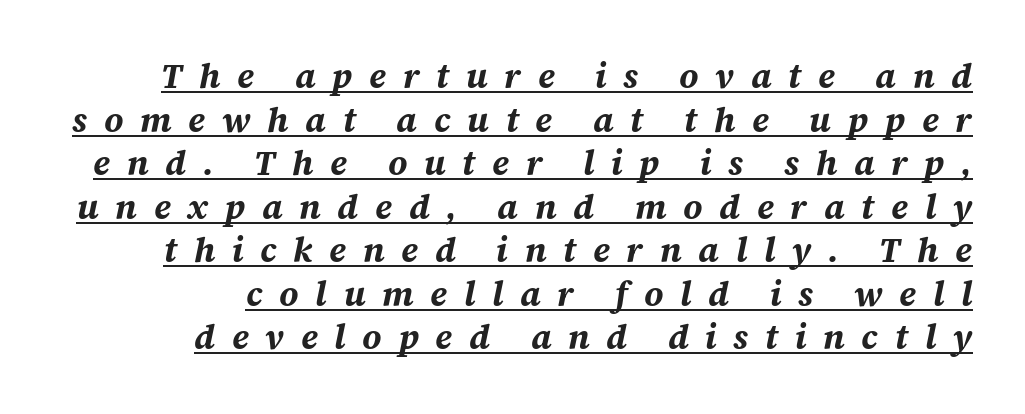
The rendering anchors every line to the right-hand side. Looks like regular typesetting: each glyph gets only the width it needs. A typographer would call this underscored text. Notice how the stems are inclined rather than vertical — that's the hallmark of italics. Pretty heavy lettering here — definitely bold.
